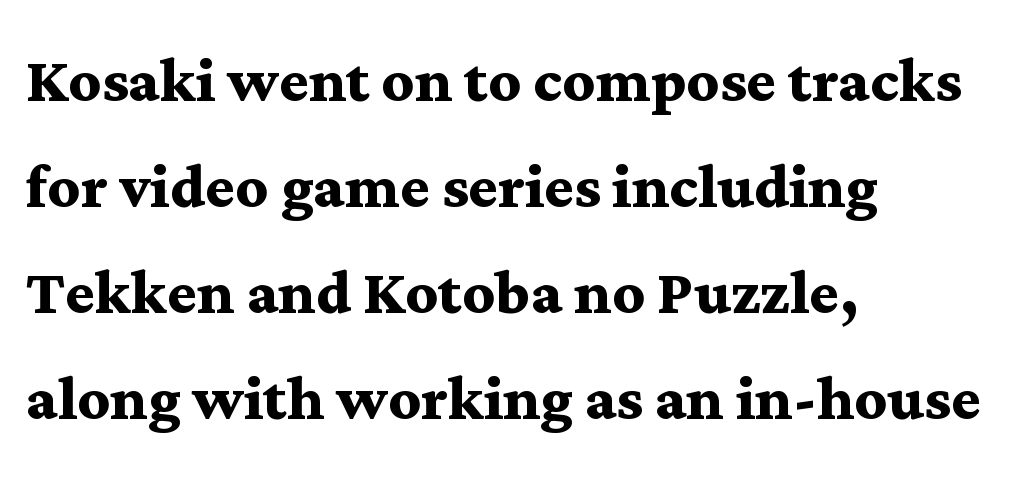
{"serif": "yes", "italic": "no", "bold": "yes", "weight": "semibold", "width": "wide", "stroke_contrast": "medium", "x_height": "medium", "monospaced": "no", "underline": "no", "align": "left", "line_spacing": "normal", "line_spacing_ratio": 1.34, "letter_spacing": "normal", "letter_spacing_em": 0.0, "glyph_px": 79}
